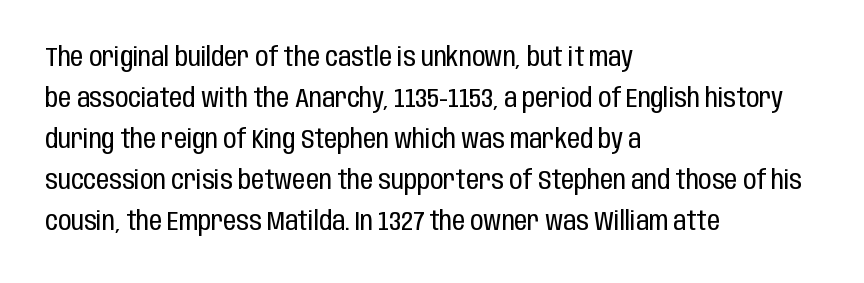
The image shows 26 px text type, upright; set left-aligned, normal line spacing (1.58x), normal letter spacing, not underlined.
